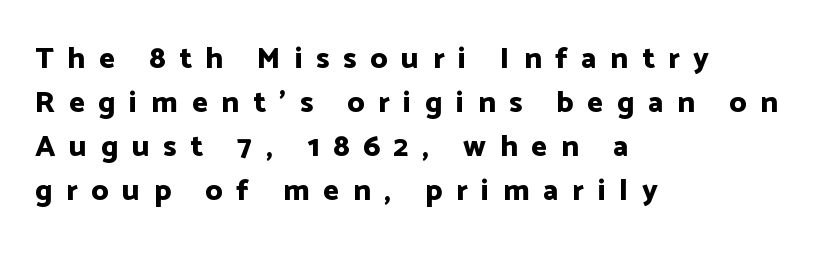
In terms of weight, the rendering is a true, heavy bold. The rendering anchors every line to the left-hand side. The designer left line spacing at the default. Underlining? Definitely not there.
